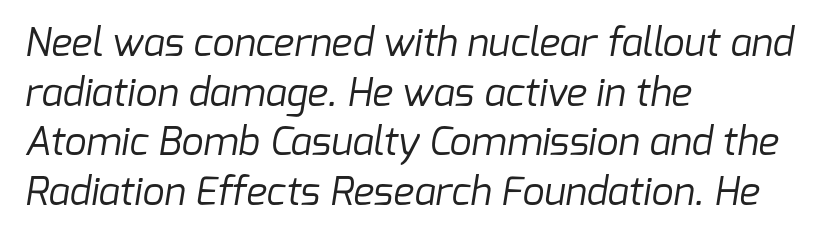
The image shows 39 px regular-weight sans-serif type; set left-aligned, normal line spacing (1.27x), normal letter spacing, not underlined; low stroke contrast and a medium x-height.
